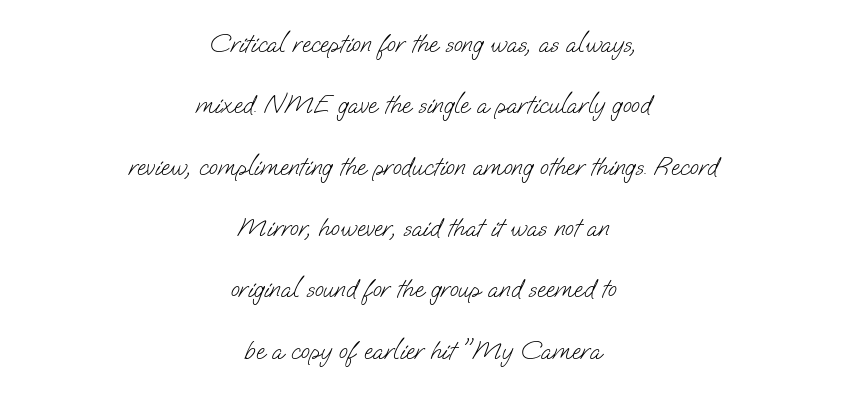
The setting favours the middle, as headings and verse often do. The tracking reads as untouched default to a designer's eye. On a weight scale, this lands at 450 or below. The zone under the glyphs is completely vacant. The block of text is sparse from top to bottom, with ample space between rows.
